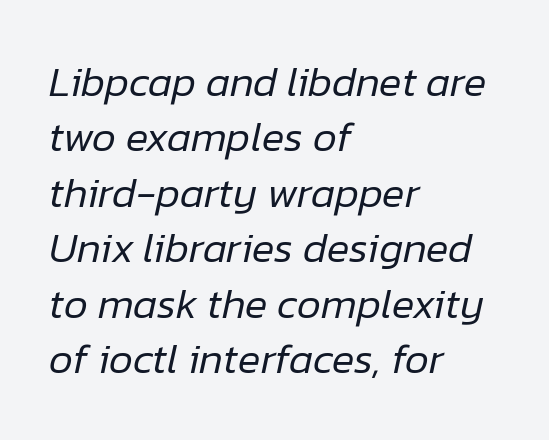
The image shows 42 px regular-weight type, italic (leaning right); set left-aligned, normal line spacing (1.32x), normal letter spacing, not underlined; low stroke contrast and a medium x-height.
